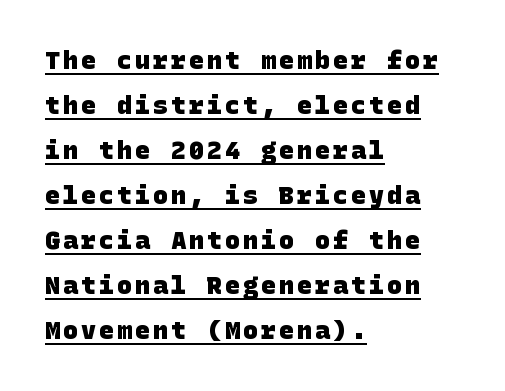
You'd pick this weight for a headline — it's a proper bold. Looks like someone drew a line under every word here. The lines in this sample share a left origin and differ only in where they stop.
